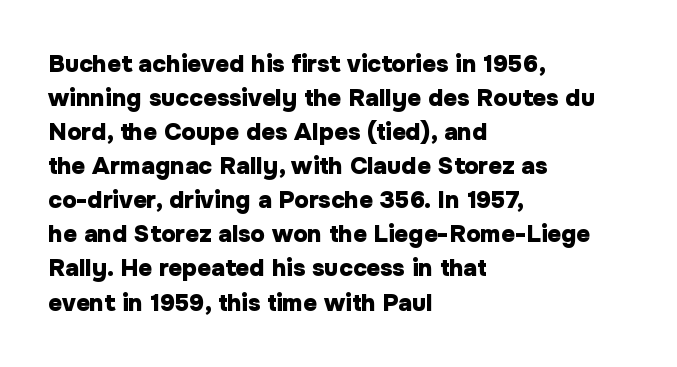
The passage shown stacks its lines at a standard gap. These lines keep a tight, regular rhythm from letter to letter. Descenders hang freely into open space. The sample has been set heavy, in full bold. Leftover space on each line is placed entirely after the last word. Nope, not italic — everything's standing straight.
